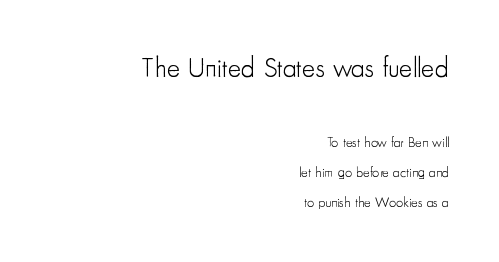
Designer's note — italics off, roman on. No chunkiness to these letters — they're not bold. The face used here is proportionally spaced, like ordinary book or web type. All the whitespace from short lines collects on the left. Words appear dense and cohesive because spacing is normal.
